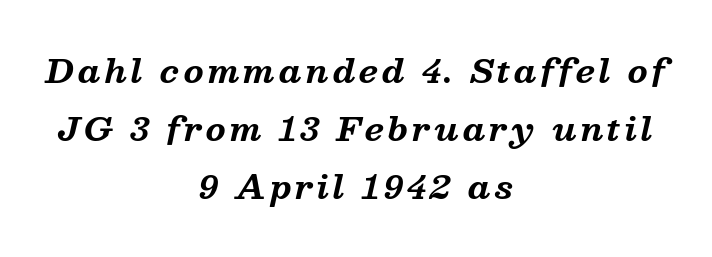
The words here are not underlined. In terms of posture, this sample is oblique. Serif or sans? Serif — the stroke terminals have little feet. Layout note: lines centered.
